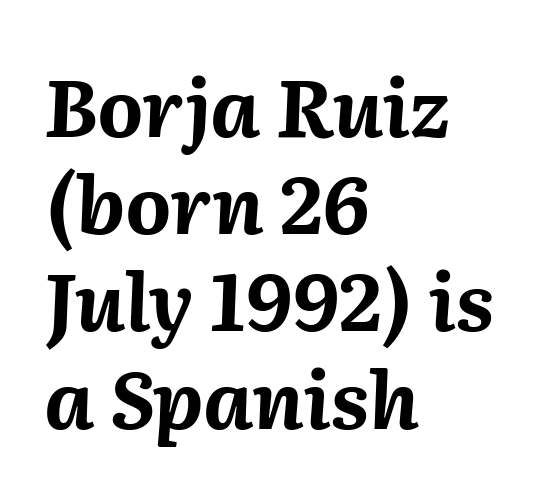
{"italic": "yes", "lean": "right", "slant_degrees": 2, "bold": "yes", "weight": "bold", "width": "normal", "stroke_contrast": "medium", "x_height": "medium", "monospaced": "no", "underline": "no", "align": "left", "line_spacing_ratio": 1.23, "letter_spacing": "normal", "letter_spacing_em": 0.0, "glyph_px": 79}
